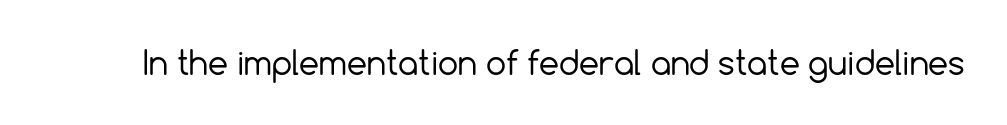
{"serif": "no", "italic": "no", "bold": "no", "weight": "regular", "width": "normal", "x_height": "medium", "monospaced": "no", "underline": "no", "letter_spacing": "normal", "letter_spacing_em": 0.0, "glyph_px": 32}
